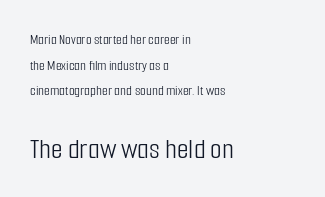
Caption: standard tracking, unaltered. This rendering features lettering with no underline. Spacing verdict: proportional, widths tailored to each character. A roman cut, with each character standing at attention.
